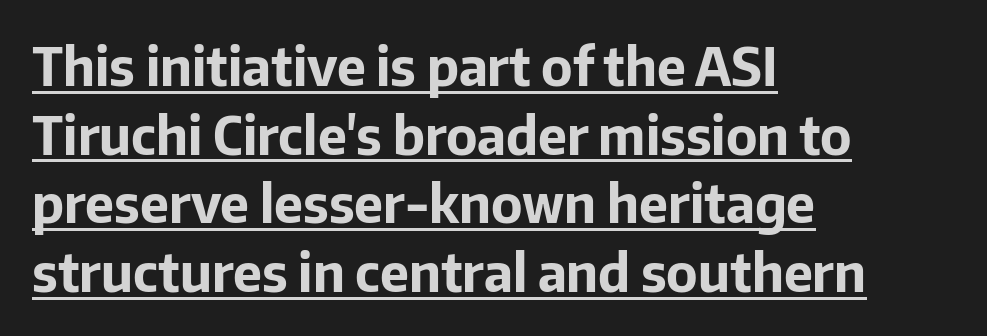
{"serif": "no", "italic": "no", "bold": "yes", "weight": "bold", "width": "normal", "stroke_contrast": "low", "x_height": "medium", "monospaced": "no", "underline": "yes", "align": "left", "line_spacing": "normal", "line_spacing_ratio": 1.32, "letter_spacing": "normal", "letter_spacing_em": 0.0, "glyph_px": 52}
